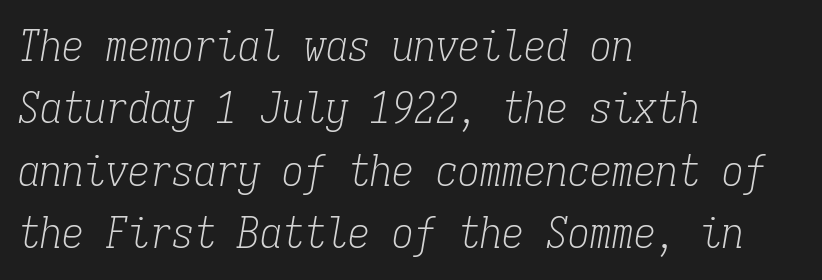
{"serif": "yes", "italic": "yes", "lean": "right", "slant_degrees": 9, "bold": "no", "weight": "light", "width": "condensed", "stroke_contrast": "low", "x_height": "medium", "monospaced": "yes", "underline": "no", "align": "left", "line_spacing": "normal", "line_spacing_ratio": 1.42, "letter_spacing": "normal", "letter_spacing_em": 0.0, "glyph_px": 44}
